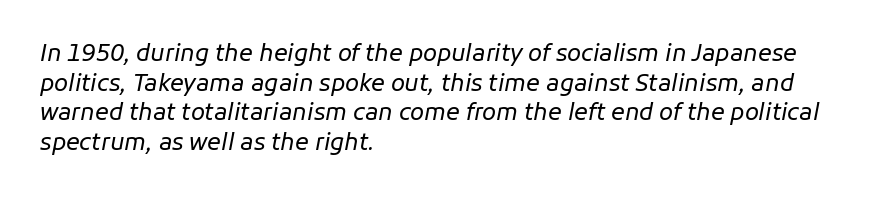
{"italic": "yes", "lean": "right", "slant_degrees": 11, "bold": "no", "underline": "no", "align": "left", "line_spacing": "normal", "line_spacing_ratio": 1.29, "letter_spacing": "normal", "letter_spacing_em": 0.0, "glyph_px": 23}
